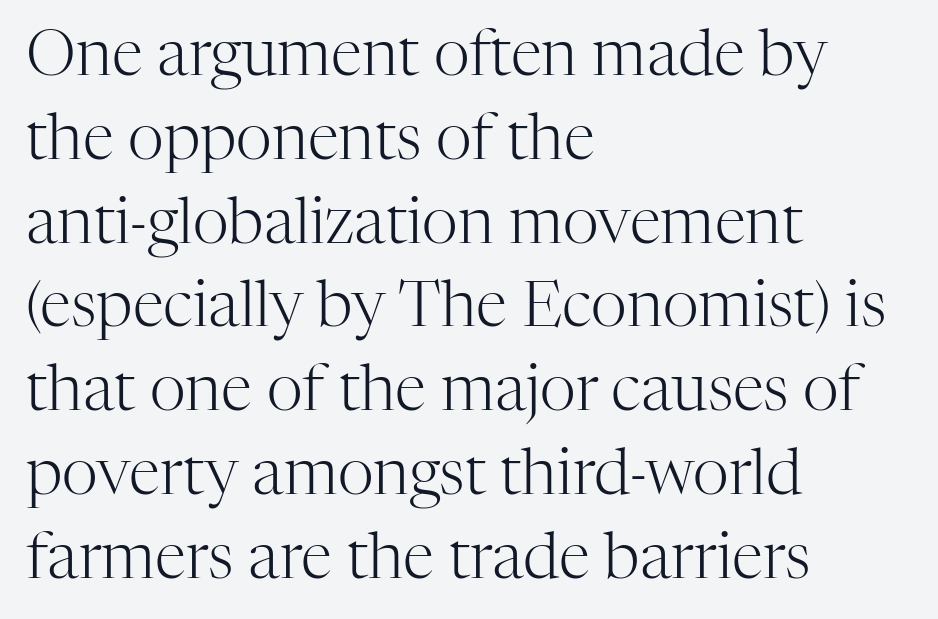
Q: Is the text bold? A: No.
Q: Is the text italic (slanted)? A: No, it is upright.
Q: Is the typeface a serif or a sans-serif typeface? A: Serif.
Q: Is the text underlined? A: No.
Q: How is the paragraph aligned? A: Left-aligned.
Q: Is the spacing between letters normal or unusually wide? A: Normal.
Q: Is the spacing between lines tight, normal or loose? A: Normal.
Q: Width (condensed, normal, or wide)? A: Normal.
Q: Stroke contrast? A: High.
Q: x-height? A: Medium.
Q: Monospaced? A: No.
